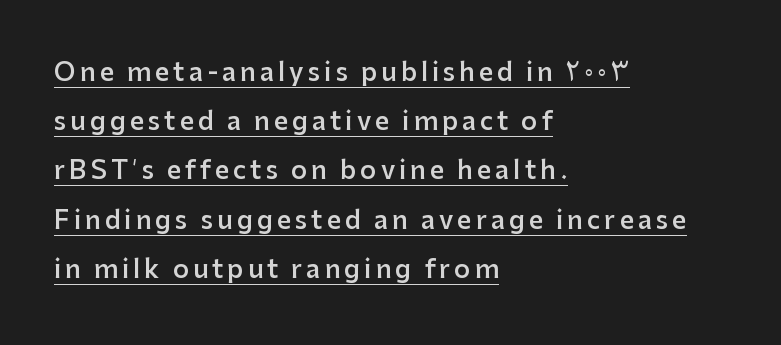
{"italic": "no", "bold": "semi", "underline": "yes", "align": "left", "line_spacing": "loose", "line_spacing_ratio": 1.97, "glyph_px": 25}
